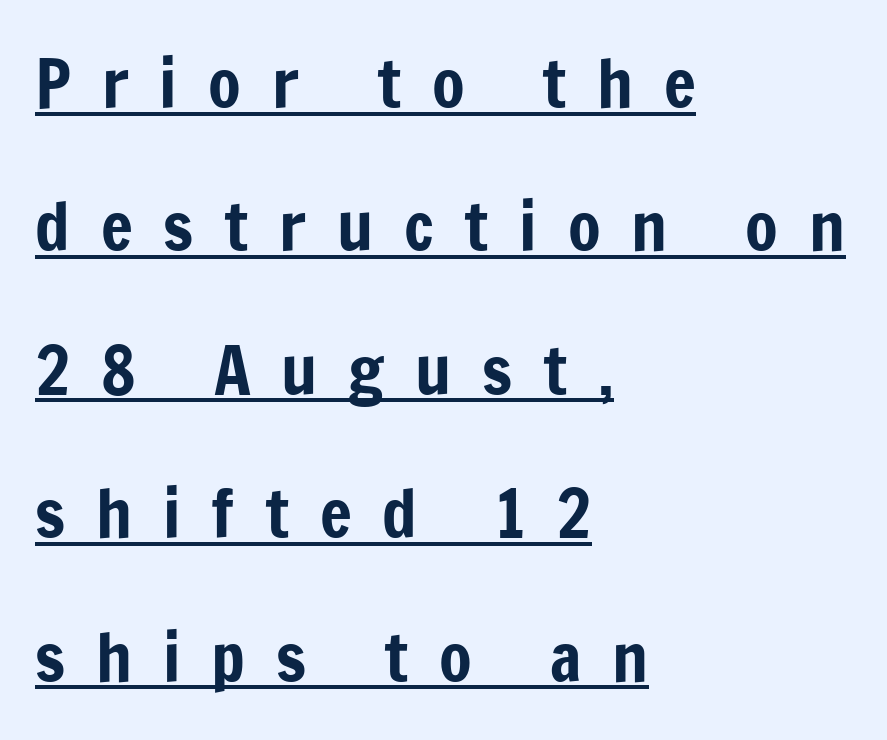
Widely set lines give the paragraph a tall, airy silhouette. The letters stand straight up with perfectly vertical stems. Short and long lines alike share a common starting point at left. Caption: expanded tracking, letters set apart. The face used here is proportionally spaced, like ordinary book or web type. The face used here is a sans, in the tradition of grotesques and geometrics.
